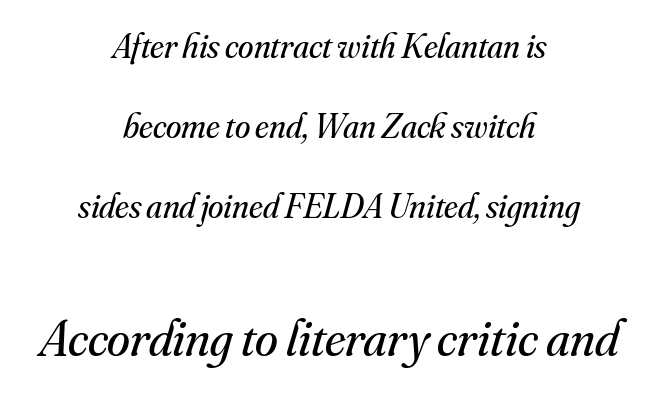
The rendering keeps characters at their native spacing. Stems and bowls with no extra thickness — not bold. Teacher's note: observe the equal gaps on both sides — that is centered alignment. These lines are rendered in a variable-pitch font. Observe the lean: these are italic letterforms. The passage shown begins with its smaller block and ends with its larger one.
